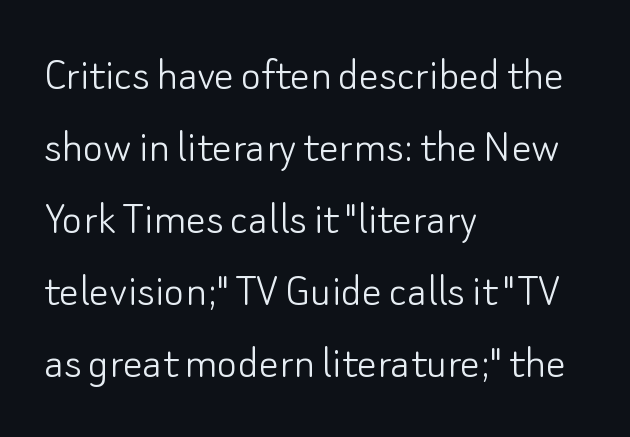
{"serif": "no", "italic": "no", "bold": "no", "weight": "light", "width": "normal", "stroke_contrast": "low", "x_height": "small", "monospaced": "no", "underline": "no", "align": "left", "line_spacing": "normal", "line_spacing_ratio": 1.47, "letter_spacing": "normal", "letter_spacing_em": 0.0, "glyph_px": 49}
